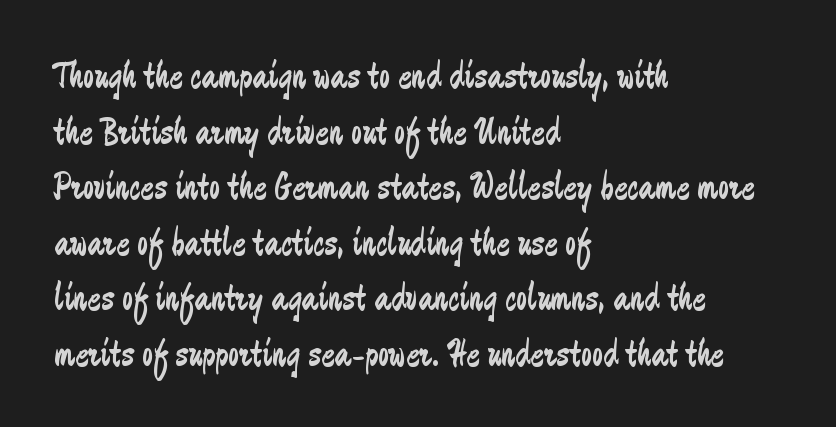
{"serif": "no", "bold": "no", "weight": "regular", "width": "condensed", "stroke_contrast": "low", "x_height": "medium", "monospaced": "no", "underline": "no", "align": "left", "line_spacing": "normal", "line_spacing_ratio": 1.39, "letter_spacing": "normal", "letter_spacing_em": 0.0, "glyph_px": 40}
